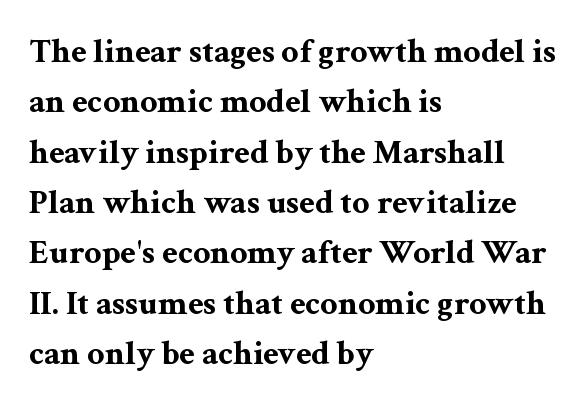
How heavy is the stroke? Heavy — this is a bold. Honestly, the row spacing looks completely unremarkable. Looks like regular typesetting: each glyph gets only the width it needs. The typesetter chose a ragged-right arrangement here. Check where the strokes stop: tiny serifs finish them off.
